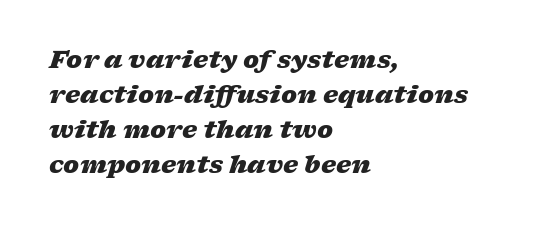
These lines stack with their left ends in a neat column. The line-height multiplier appears to be the usual default. This is heavy type, rendered in bold. The glyphs are unaccompanied by any horizontal stroke below them. In terms of posture, this sample is oblique.
